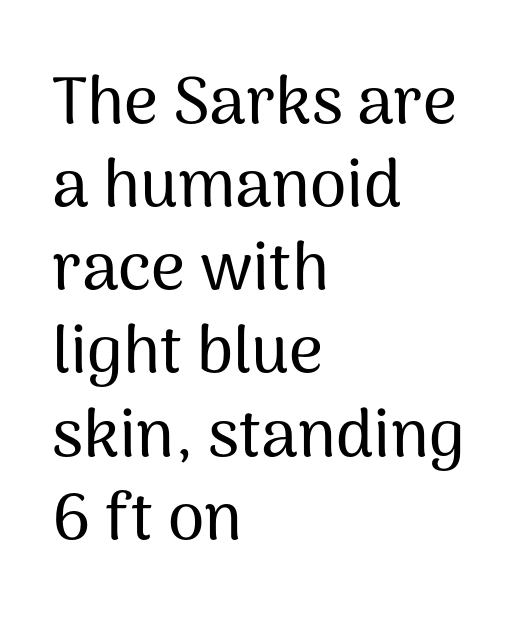
{"serif": "no", "italic": "no", "width": "normal", "stroke_contrast": "medium", "x_height": "medium", "monospaced": "no", "underline": "no", "align": "left", "line_spacing": "normal", "line_spacing_ratio": 1.26, "letter_spacing": "normal", "letter_spacing_em": 0.0, "glyph_px": 66}
